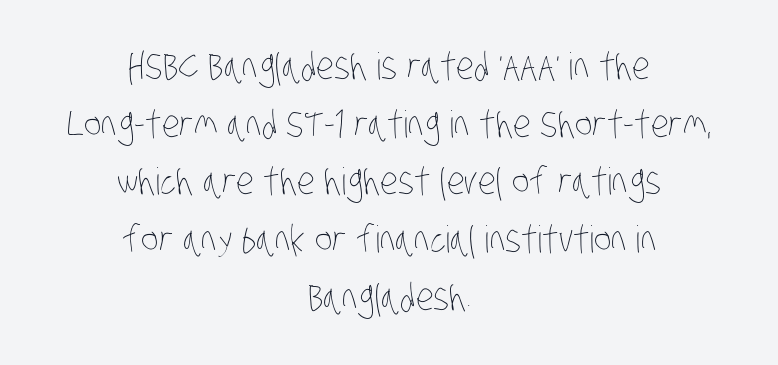
Every row of glyphs is offset so its center matches the block's center. Proportional: the letters do not fall into vertical columns. The designer left line spacing at the default. The font sits on the lighter half of the weight spectrum, regular included. Nobody drew a line under any word here. The face used here is rendered with its standard letterfit.
